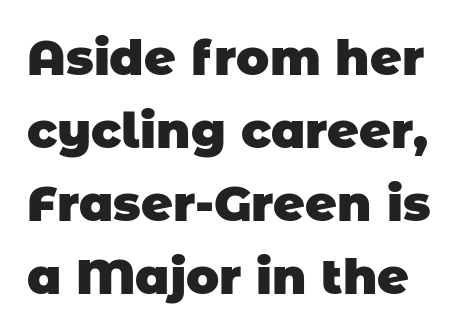
Q: Is the text bold? A: Yes.
Q: Is the typeface a serif or a sans-serif typeface? A: Sans-serif.
Q: Is the text underlined? A: No.
Q: Is the spacing between letters normal or unusually wide? A: Normal.
Q: Is the spacing between lines tight, normal or loose? A: Normal.
Q: Width (condensed, normal, or wide)? A: Normal.
Q: Stroke contrast? A: Low.
Q: x-height? A: Large.
Q: Monospaced? A: No.
